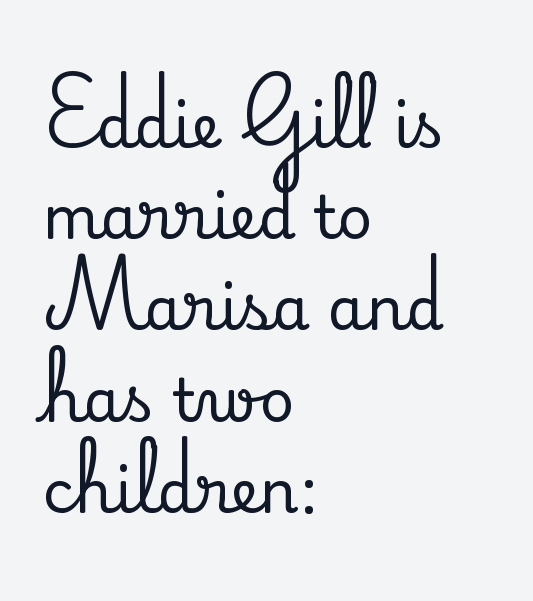
The image shows 60 px serif type, upright; set left-aligned, normal line spacing (1.52x), normal letter spacing, not underlined; medium stroke contrast and a small x-height.
